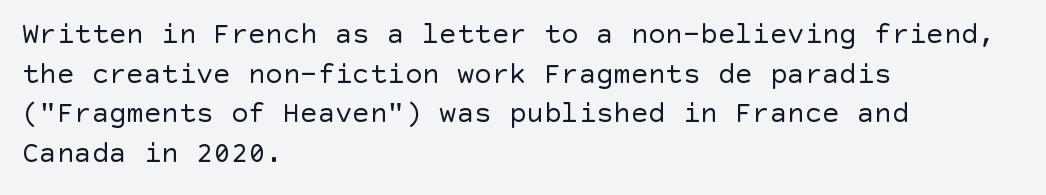
Q: Is the text bold? A: No.
Q: Is the text italic (slanted)? A: No, it is upright.
Q: Is the typeface a serif or a sans-serif typeface? A: Sans-serif.
Q: Is the text underlined? A: No.
Q: How is the paragraph aligned? A: Left-aligned.
Q: Is the spacing between letters normal or unusually wide? A: Normal.
Q: Is the spacing between lines tight, normal or loose? A: Normal.
Q: Width (condensed, normal, or wide)? A: Normal.
Q: x-height? A: Large.
